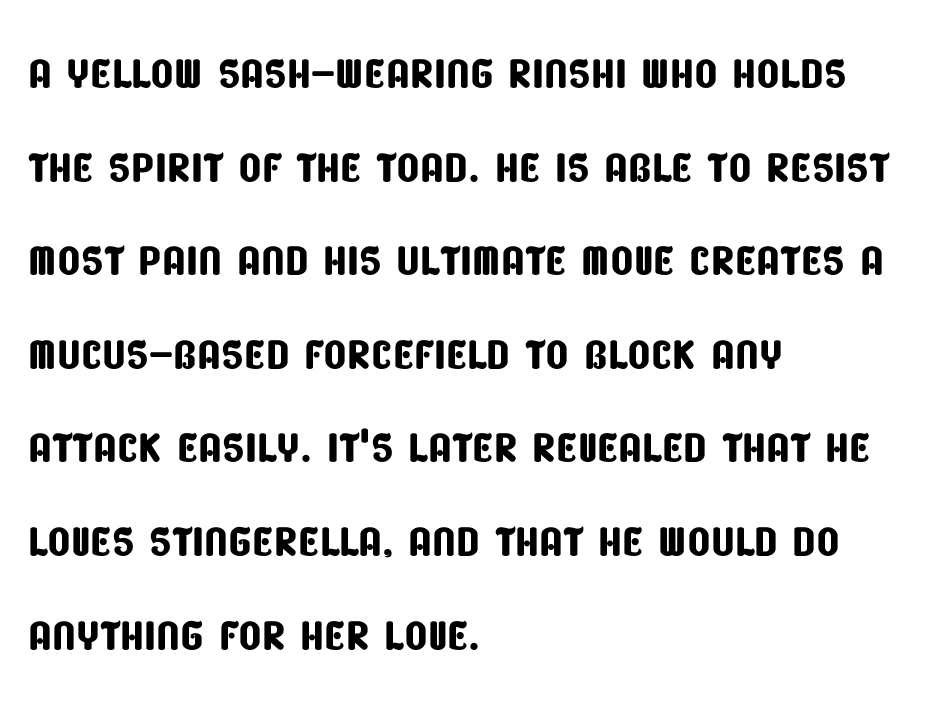
{"serif": "no", "width": "condensed", "stroke_contrast": "low", "x_height": "large", "monospaced": "no", "underline": "no", "align": "left", "line_spacing": "normal", "line_spacing_ratio": 1.56, "letter_spacing": "normal", "letter_spacing_em": 0.0, "glyph_px": 60}
